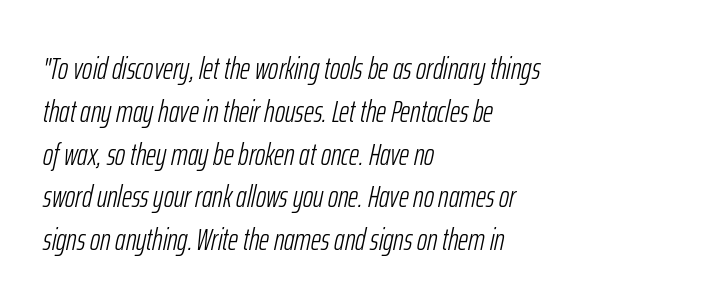
The image shows 31 px light, condensed type, italic (leaning right); set left-aligned, normal line spacing (1.38x), normal letter spacing, not underlined; low stroke contrast and a medium x-height.
